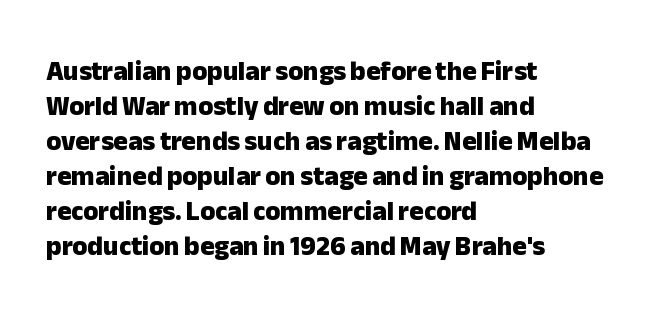
Is there much room between lines? A standard amount, neither cramped nor airy. Emphasis by weight is at full strength: bold. Each word holds together tightly as a unit, with standard inter-letter gaps. Rule under the text: the space is simply empty. Style check: upright. Does the copy run flush right? No — it runs flush left.
